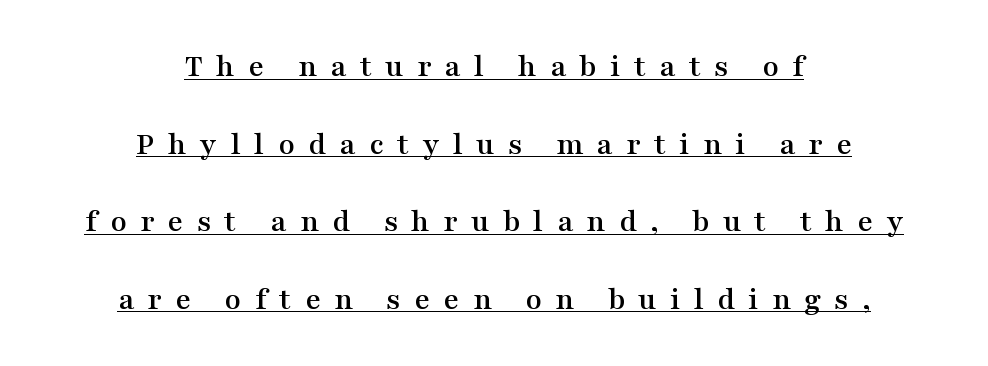
The image shows 33 px wide serif type, upright; set centered, loose line spacing (2.35x), unusually wide letter spacing (+0.41 em), underlined; medium stroke contrast and a medium x-height.
